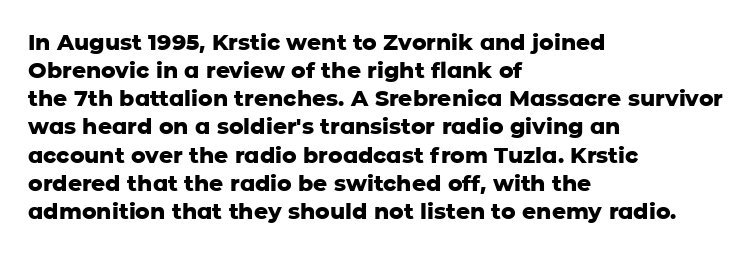
The passage is arranged the way most books set body copy — flush left. No word sits above an underline. Nobody touched the tracking dial on this one. Stroke thickness is high; the sample reads as a true bold.
